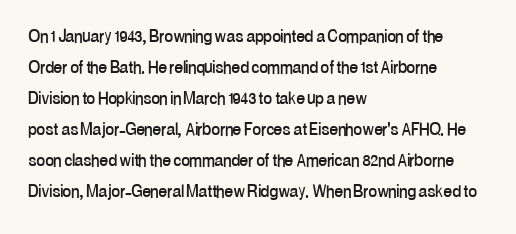
Does the copy run flush right? No — it runs flush left. The specimen reads as upright at a glance. Between one letter and the next there's only the usual sliver of space. The designer left line spacing at the default.
